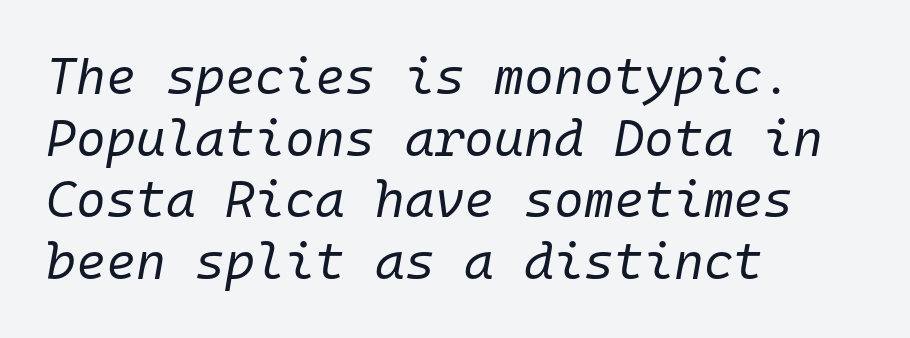
The text carries the slant typical of an italic or oblique font. Each letter, wide or thin by design, is forced into the same width here. Anything drawn beneath the words? Only blank space. Line beginnings align vertically; line endings do not. Tracking value appears to be zero — textbook default spacing. Counters stay open thanks to moderate or lighter strokes.
